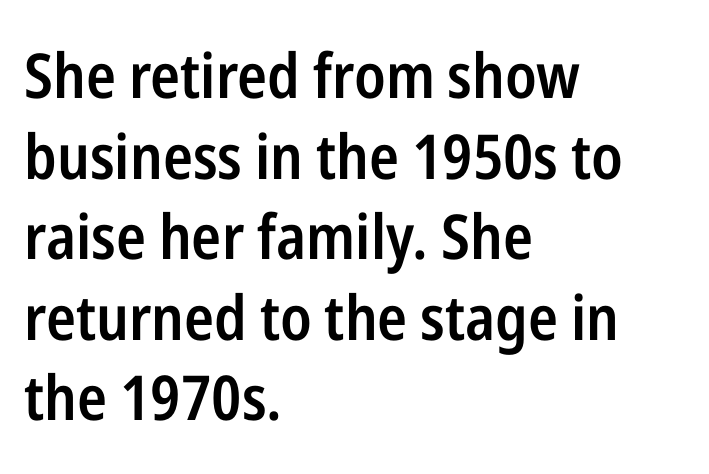
The image shows 62 px semibold, condensed sans-serif type, upright; set left-aligned, normal line spacing (1.3x), normal letter spacing, not underlined; low stroke contrast and a medium x-height.
